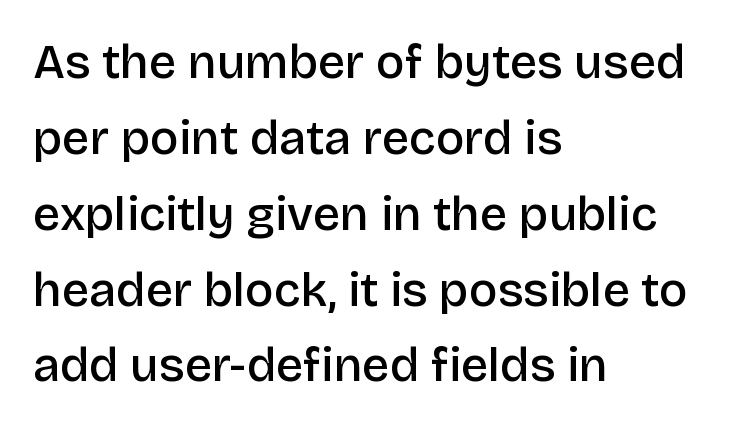
The image shows 48 px semibold sans-serif type, upright; set left-aligned, normal line spacing (1.58x), normal letter spacing, not underlined; low stroke contrast and a large x-height.
